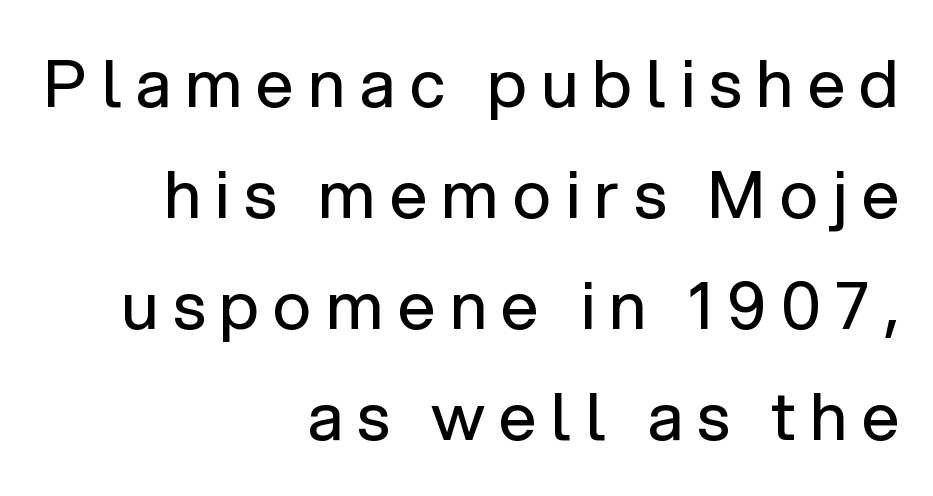
Q: Is the text bold? A: No.
Q: Is the text italic (slanted)? A: No, it is upright.
Q: Is the typeface a serif or a sans-serif typeface? A: Sans-serif.
Q: Is the text underlined? A: No.
Q: How is the paragraph aligned? A: Right-aligned.
Q: Is the spacing between letters normal or unusually wide? A: Unusually wide.
Q: Is the spacing between lines tight, normal or loose? A: Normal.
Q: Width (condensed, normal, or wide)? A: Normal.
Q: Stroke contrast? A: Low.
Q: x-height? A: Medium.
Q: Monospaced? A: No.
